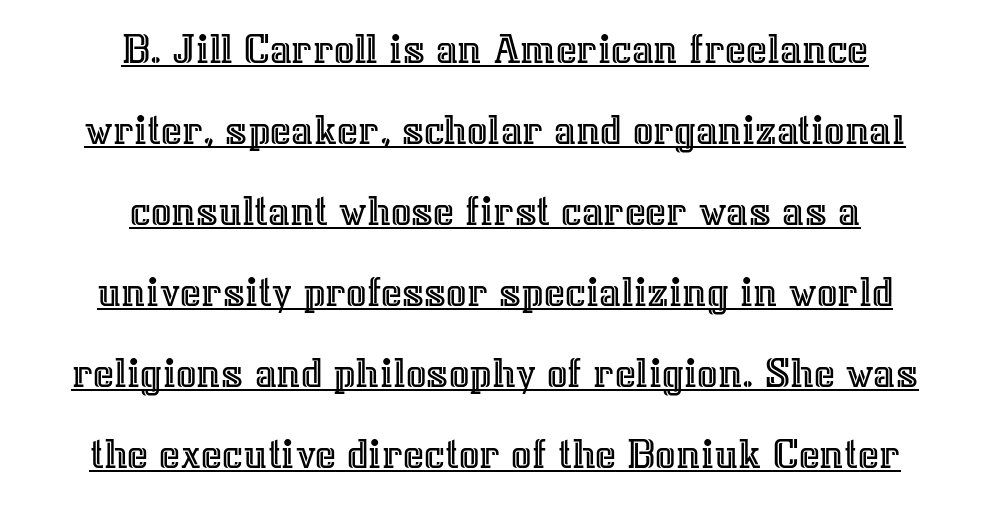
{"italic": "no", "width": "normal", "x_height": "medium", "monospaced": "no", "underline": "yes", "align": "center", "line_spacing_ratio": 1.8, "letter_spacing": "normal", "letter_spacing_em": 0.0, "glyph_px": 45}
